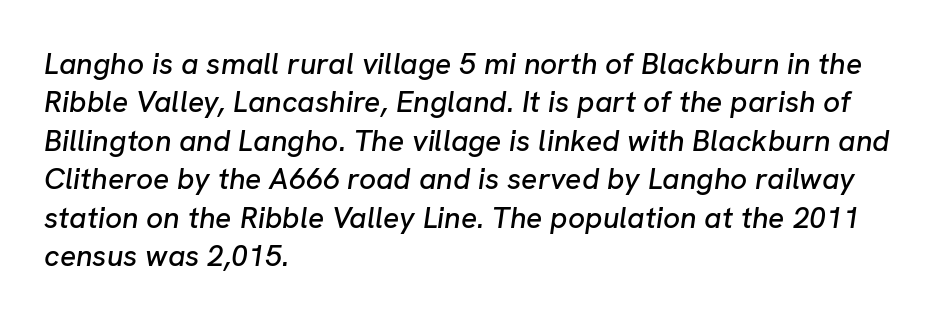
{"italic": "yes", "lean": "right", "slant_degrees": 8, "width": "normal", "stroke_contrast": "low", "x_height": "medium", "monospaced": "no", "underline": "no", "align": "left", "line_spacing": "normal", "line_spacing_ratio": 1.28, "letter_spacing": "normal", "letter_spacing_em": 0.0, "glyph_px": 30}
